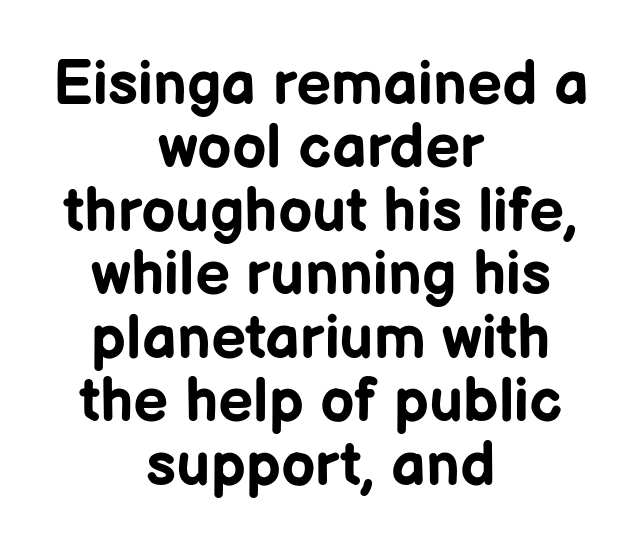
Q: Is the text bold? A: Yes.
Q: Is the text italic (slanted)? A: No, it is upright.
Q: Is the typeface a serif or a sans-serif typeface? A: Sans-serif.
Q: Is the text underlined? A: No.
Q: How is the paragraph aligned? A: Centered.
Q: Is the spacing between letters normal or unusually wide? A: Normal.
Q: Is the spacing between lines tight, normal or loose? A: Tight.
Q: Width (condensed, normal, or wide)? A: Normal.
Q: Stroke contrast? A: Low.
Q: x-height? A: Medium.
Q: Monospaced? A: No.
